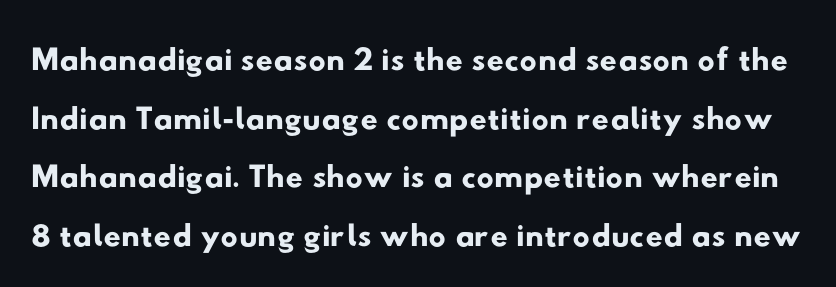
Q: Is the typeface a serif or a sans-serif typeface? A: Sans-serif.
Q: Is the text underlined? A: No.
Q: Is the spacing between letters normal or unusually wide? A: Normal.
Q: Width (condensed, normal, or wide)? A: Wide.
Q: Stroke contrast? A: Low.
Q: x-height? A: Small.
Q: Monospaced? A: No.
